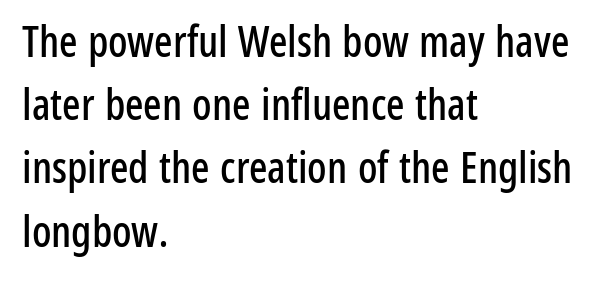
The designer went with a sans here, leaving each stem footless. These lines are set flush left with a ragged right edge. The face used here is proportionally spaced, like ordinary book or web type. The words here are not underlined. Regarding leading, the lines here are spaced in the standard way.
